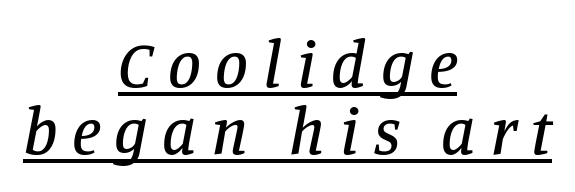
The image shows 66 px serif type, italic (leaning right); set centered, tight line spacing (1.01x), unusually wide letter spacing (+0.22 em), underlined; low stroke contrast and a large x-height.
